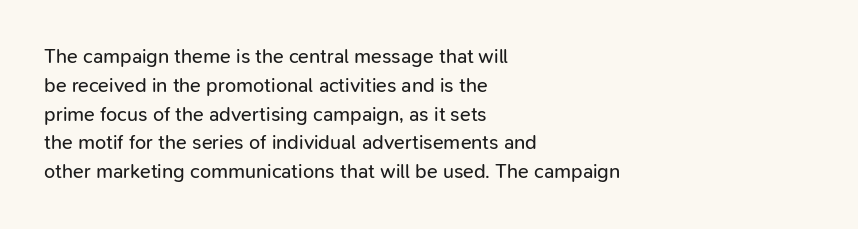
{"italic": "no", "bold": "no", "underline": "no", "align": "left", "line_spacing": "normal", "line_spacing_ratio": 1.44, "letter_spacing": "normal", "letter_spacing_em": 0.0, "glyph_px": 20}
